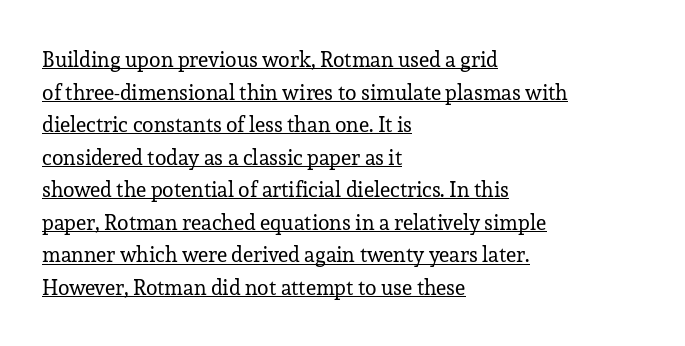
{"italic": "no", "bold": "no", "underline": "yes", "align": "left", "line_spacing": "normal", "line_spacing_ratio": 1.55, "letter_spacing": "normal", "letter_spacing_em": 0.0, "glyph_px": 21}
